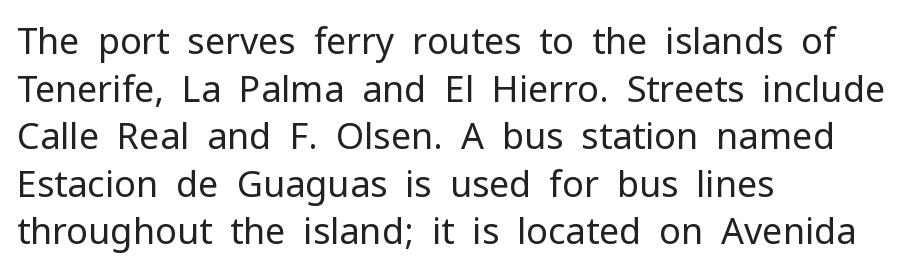
The image shows 36 px regular-weight sans-serif type, upright; set left-aligned, normal line spacing (1.32x), normal letter spacing, not underlined; low stroke contrast and a medium x-height.
